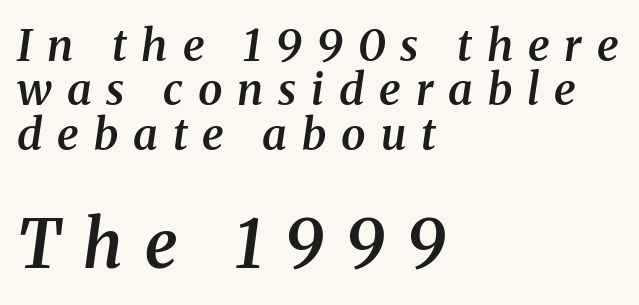
The image shows 66 px semibold serif type, italic (leaning right); set left-aligned, tight line spacing (1.01x), unusually wide letter spacing (+0.34 em), not underlined; the second (bottom) block is 1.5x larger; medium stroke contrast and a medium x-height.
